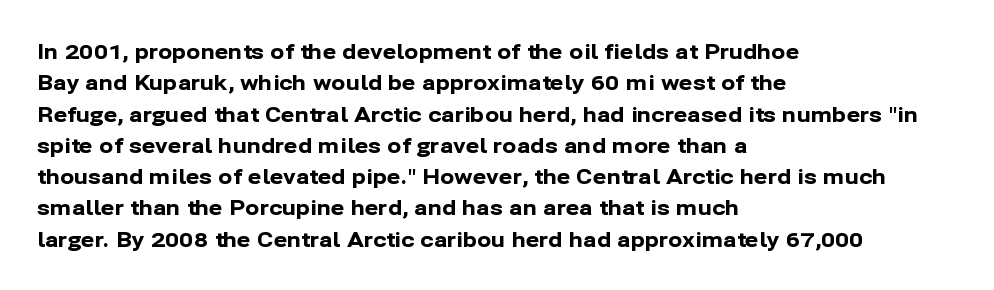
The passage shown is emphatically bold. The specimen reads as upright at a glance. Alignment: flush left. What stands out about the letter spacing? Nothing — it is the standard amount. The block of text has a typical density, with ordinary space between rows. The words here are not underlined.
